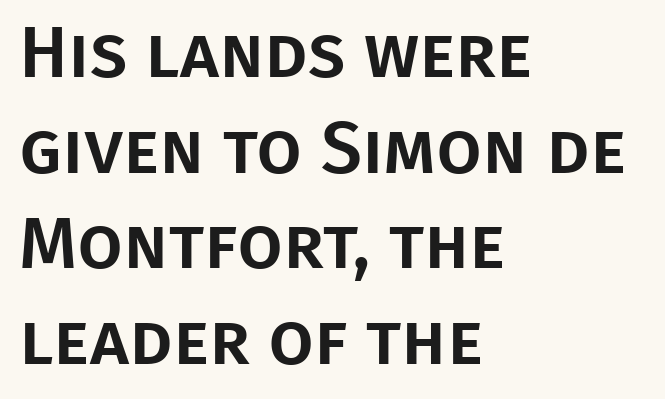
The image shows 73 px sans-serif type, upright; set left-aligned, normal line spacing (1.31x), normal letter spacing, not underlined; low stroke contrast and a large x-height.
